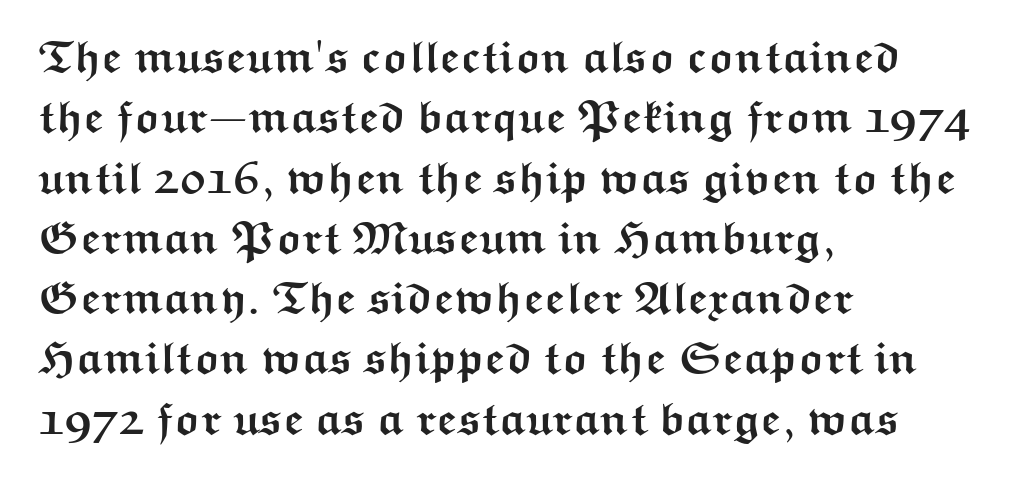
The image shows 45 px semibold, wide sans-serif type, upright; set left-aligned, normal line spacing (1.34x), normal letter spacing, not underlined; medium stroke contrast and a medium x-height.
